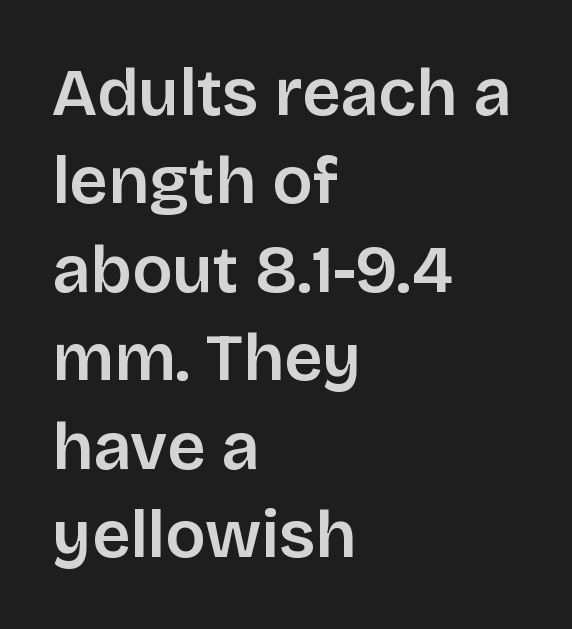
The image shows 67 px sans-serif type, upright; set left-aligned, normal line spacing (1.32x), normal letter spacing, not underlined; low stroke contrast and a large x-height.
